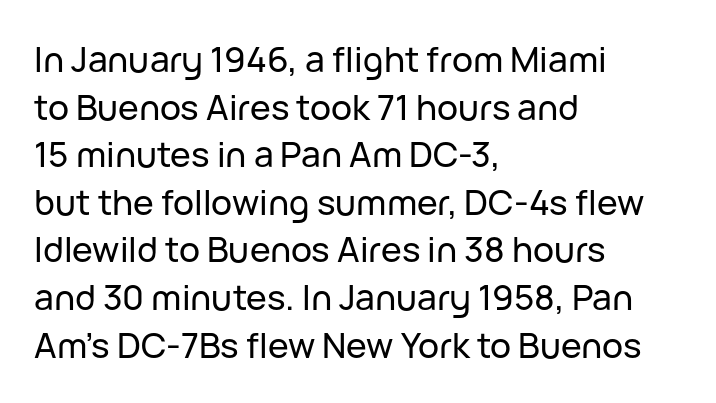
The image shows 35 px sans-serif type, upright; set left-aligned, normal line spacing (1.36x), normal letter spacing, not underlined; low stroke contrast and a medium x-height.
